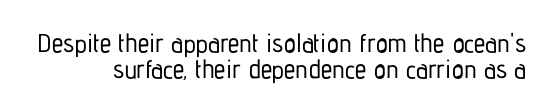
{"italic": "no", "underline": "no", "line_spacing": "tight", "line_spacing_ratio": 0.99, "letter_spacing": "normal", "letter_spacing_em": 0.0, "glyph_px": 26}
